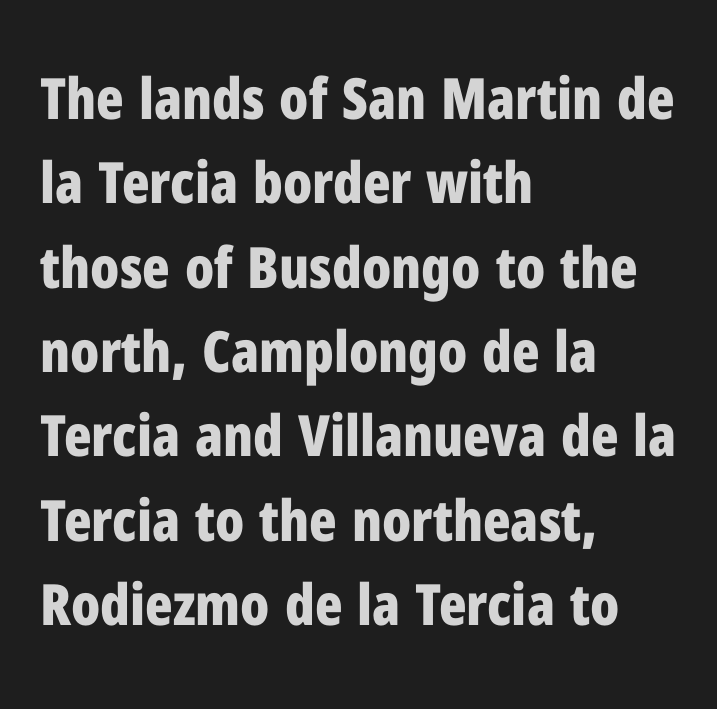
{"serif": "no", "italic": "no", "bold": "yes", "weight": "bold", "width": "condensed", "stroke_contrast": "low", "x_height": "medium", "monospaced": "no", "underline": "no", "align": "left", "line_spacing": "normal", "line_spacing_ratio": 1.48, "letter_spacing": "normal", "letter_spacing_em": 0.0, "glyph_px": 57}
